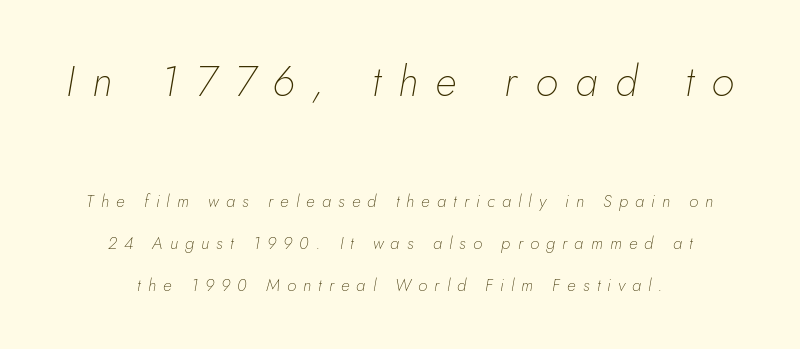
The image shows 42 px thin type, italic (leaning right); set centered, loose line spacing (2.46x), unusually wide letter spacing (+0.42 em), not underlined; the first (top) block is 2.47x larger; low stroke contrast and a small x-height.
